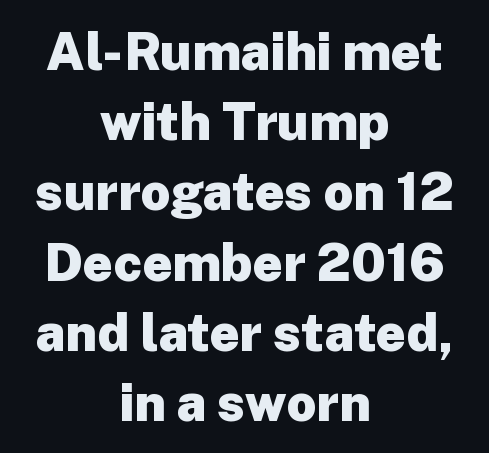
{"serif": "no", "italic": "no", "bold": "yes", "weight": "heavy", "width": "normal", "stroke_contrast": "low", "x_height": "medium", "monospaced": "no", "underline": "no", "align": "center", "line_spacing": "normal", "line_spacing_ratio": 1.35, "letter_spacing": "normal", "letter_spacing_em": 0.0, "glyph_px": 52}
